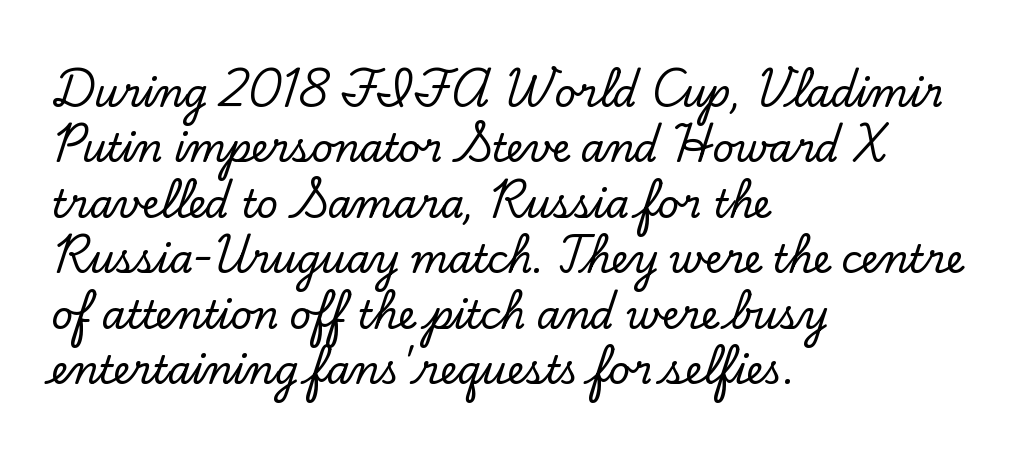
{"serif": "yes", "width": "normal", "stroke_contrast": "low", "x_height": "small", "monospaced": "no", "underline": "no", "align": "left", "line_spacing": "normal", "line_spacing_ratio": 1.46, "letter_spacing": "normal", "letter_spacing_em": 0.0, "glyph_px": 38}
